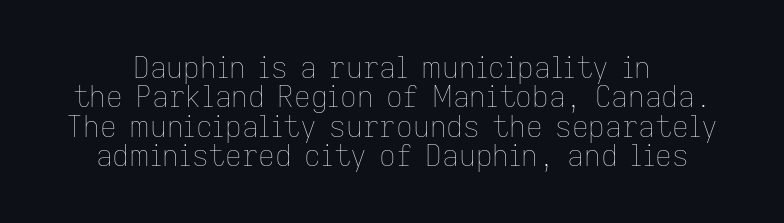
Interline gaps are noticeably narrow in this sample. Every stem runs plumb, perpendicular to the baseline. The tracking reads as untouched default to a designer's eye. Think of a printed novel: that variable character pitch is what you see here.
